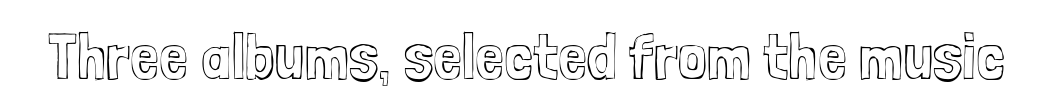
{"italic": "no", "width": "condensed", "x_height": "medium", "monospaced": "no", "underline": "no", "letter_spacing": "normal", "letter_spacing_em": 0.0, "glyph_px": 65}
